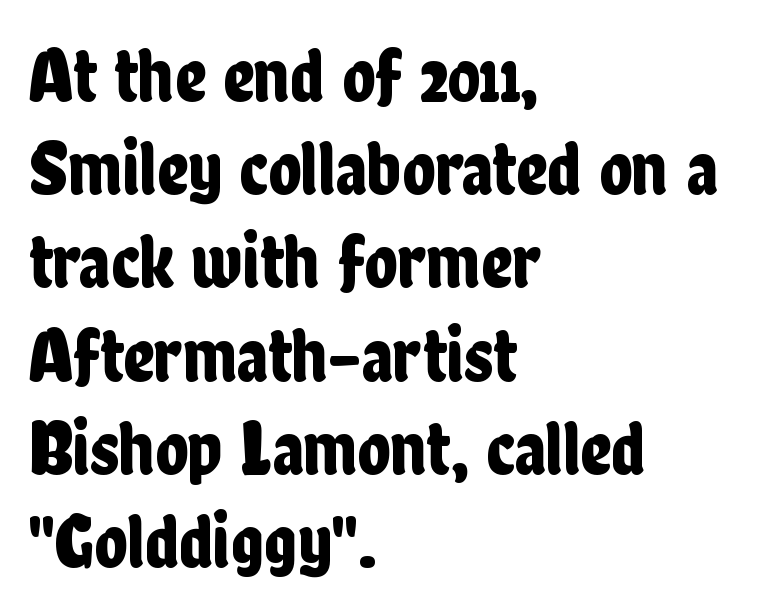
{"serif": "no", "italic": "no", "width": "condensed", "stroke_contrast": "low", "x_height": "medium", "monospaced": "no", "underline": "no", "align": "left", "line_spacing_ratio": 1.21, "letter_spacing": "normal", "letter_spacing_em": 0.0, "glyph_px": 77}
